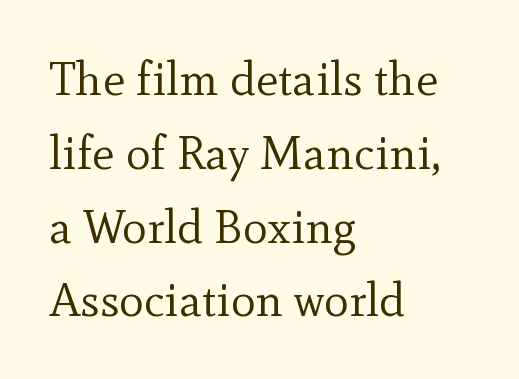
{"serif": "yes", "italic": "no", "bold": "no", "weight": "regular", "width": "normal", "x_height": "small", "monospaced": "no", "underline": "no", "align": "left", "line_spacing": "normal", "line_spacing_ratio": 1.57, "letter_spacing": "normal", "letter_spacing_em": 0.0, "glyph_px": 47}
